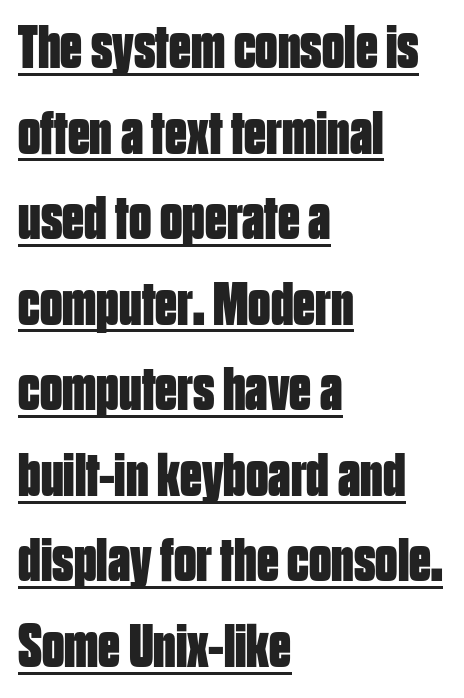
Q: Is the text bold? A: Yes.
Q: Is the text italic (slanted)? A: No, it is upright.
Q: Is the typeface a serif or a sans-serif typeface? A: Sans-serif.
Q: Is the text underlined? A: Yes.
Q: How is the paragraph aligned? A: Left-aligned.
Q: Is the spacing between letters normal or unusually wide? A: Normal.
Q: Is the spacing between lines tight, normal or loose? A: Normal.
Q: Width (condensed, normal, or wide)? A: Condensed.
Q: Stroke contrast? A: Low.
Q: x-height? A: Large.
Q: Monospaced? A: No.
